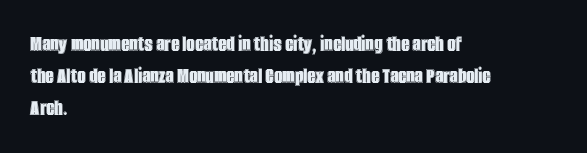
Q: Is the text italic (slanted)? A: No, it is upright.
Q: Is the text underlined? A: No.
Q: How is the paragraph aligned? A: Left-aligned.
Q: Is the spacing between letters normal or unusually wide? A: Normal.
Q: Is the spacing between lines tight, normal or loose? A: Normal.
